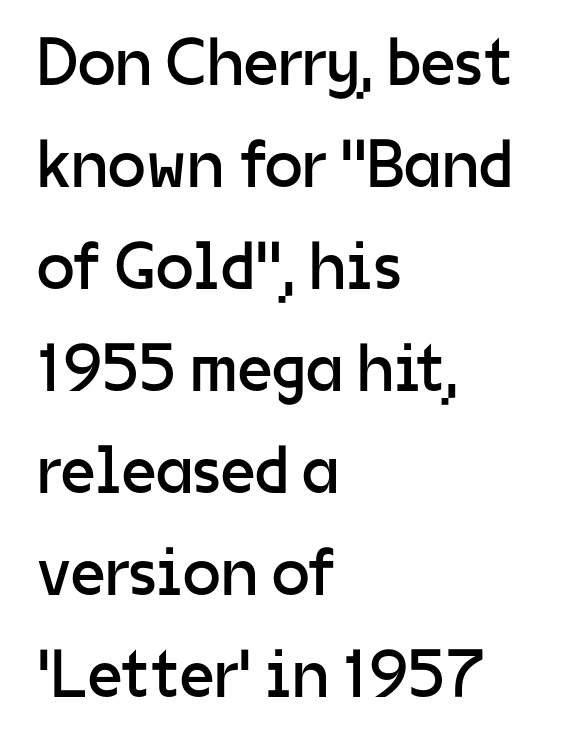
Q: Is the text bold? A: No.
Q: Is the text italic (slanted)? A: No, it is upright.
Q: Is the typeface a serif or a sans-serif typeface? A: Sans-serif.
Q: Is the text underlined? A: No.
Q: How is the paragraph aligned? A: Left-aligned.
Q: Is the spacing between letters normal or unusually wide? A: Normal.
Q: Is the spacing between lines tight, normal or loose? A: Normal.
Q: Width (condensed, normal, or wide)? A: Normal.
Q: Stroke contrast? A: Low.
Q: x-height? A: Medium.
Q: Monospaced? A: No.
